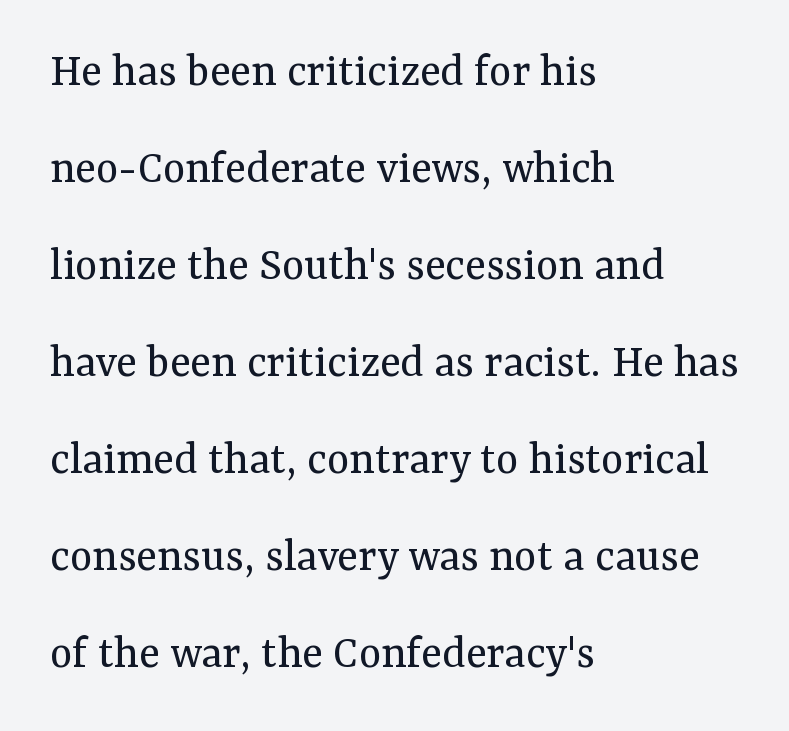
The designer went with a serif here, giving each stem small feet. The vertical gap from one line to the next is large. Stem width sits at or under what a default text font uses. Descenders are the only things crossing below the line.
